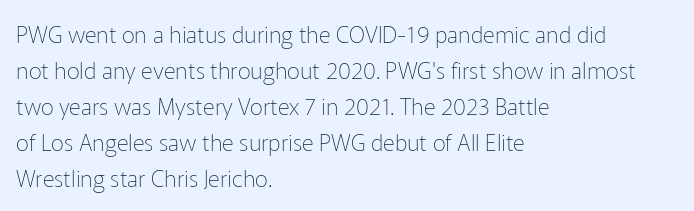
{"italic": "no", "bold": "no", "underline": "no", "align": "left", "line_spacing": "normal", "line_spacing_ratio": 1.57, "letter_spacing": "normal", "letter_spacing_em": 0.0, "glyph_px": 23}
